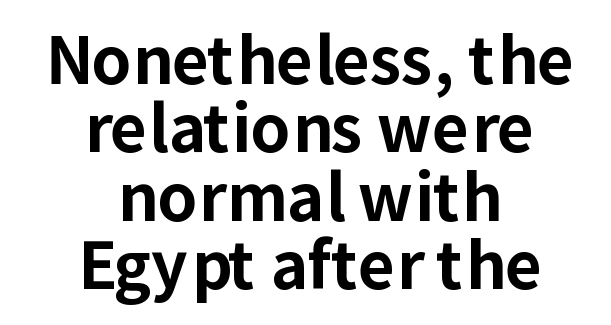
The image shows 64 px bold sans-serif type, upright; set centered, tight line spacing (1.07x), normal letter spacing, not underlined; low stroke contrast and a medium x-height.
